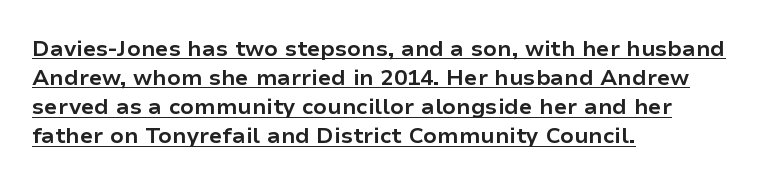
The image shows 22 px bold type, upright; set left-aligned, normal line spacing (1.32x), normal letter spacing, underlined.
